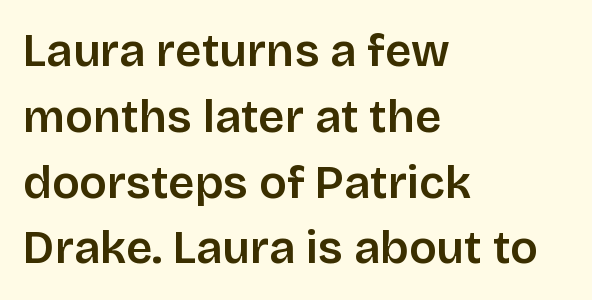
How are the letters spaced? Ordinarily, with no added tracking. The specimen reads as upright at a glance. The letters carry no serifs — their stems end cleanly without finishing strokes. Regular leading. This rendering features lettering with no underline. Horizontal alignment here is leftward, the default for most running prose.
